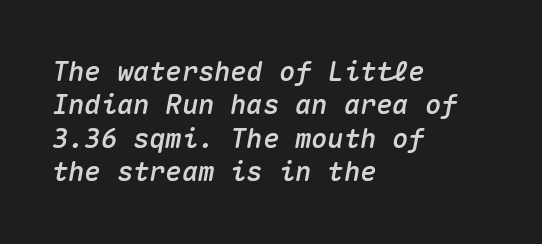
{"italic": "yes", "lean": "right", "slant_degrees": 10, "underline": "no", "align": "left", "line_spacing_ratio": 1.24, "letter_spacing": "normal", "letter_spacing_em": 0.0, "glyph_px": 27}
